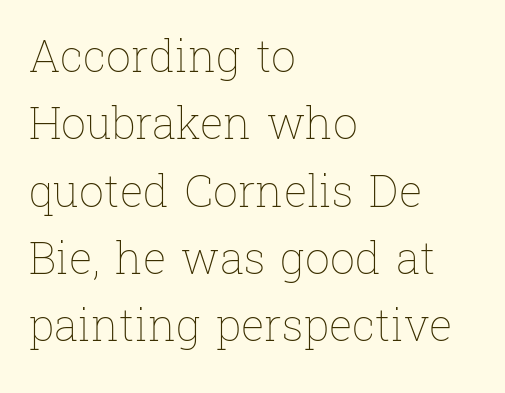
The image shows 44 px thin type, upright; set left-aligned, normal line spacing (1.53x), normal letter spacing, not underlined; low stroke contrast and a medium x-height.
